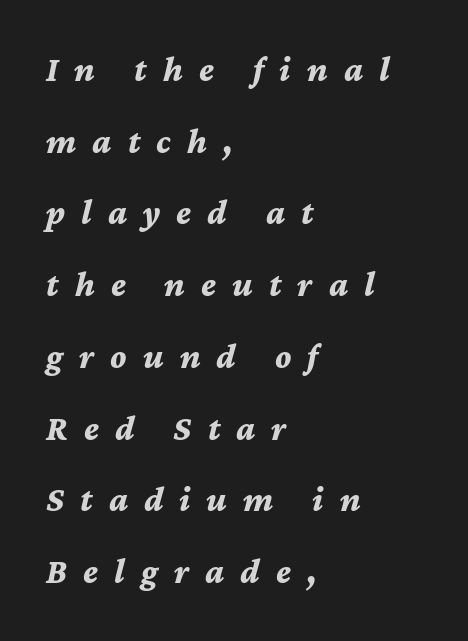
{"italic": "yes", "lean": "right", "slant_degrees": 12, "bold": "yes", "weight": "bold", "width": "normal", "stroke_contrast": "medium", "x_height": "medium", "monospaced": "no", "underline": "no", "align": "left", "line_spacing": "loose", "line_spacing_ratio": 2.05, "letter_spacing": "wide", "letter_spacing_em": 0.46, "glyph_px": 35}
